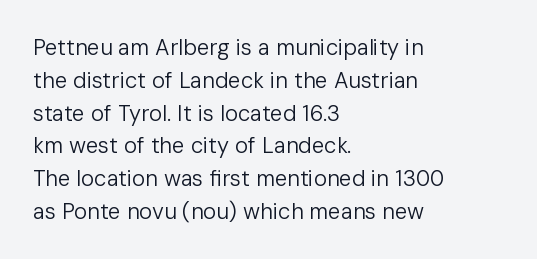
Descender tails drop into unmarked territory. Vertically, the passage feels balanced, rows spaced as you'd expect. The typesetter chose a ragged-right arrangement here. The typography opts for an upright posture over an oblique one. The rendering keeps characters at their native spacing. Stroke mass is kept to a normal reading level or below.
